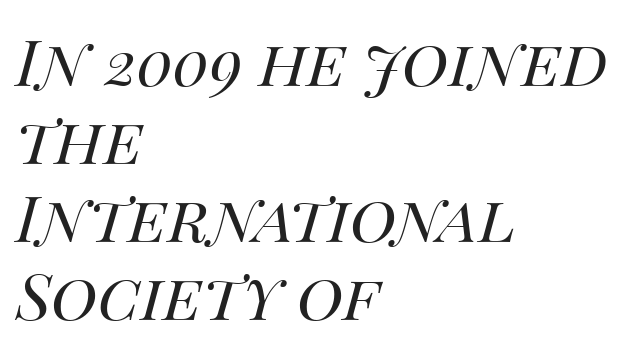
{"italic": "yes", "lean": "right", "slant_degrees": 14, "bold": "no", "weight": "regular", "width": "normal", "stroke_contrast": "medium", "x_height": "large", "monospaced": "no", "underline": "no", "align": "left", "line_spacing_ratio": 1.22, "letter_spacing": "normal", "letter_spacing_em": 0.0, "glyph_px": 64}
